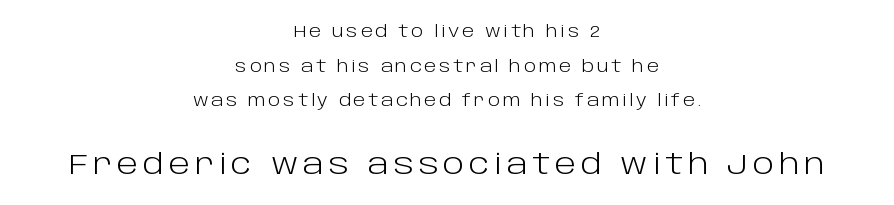
The image shows 28 px light sans-serif type, upright; set centered, loose line spacing (2.17x), not underlined; the second (bottom) block is 1.75x larger; low stroke contrast and a large x-height.
